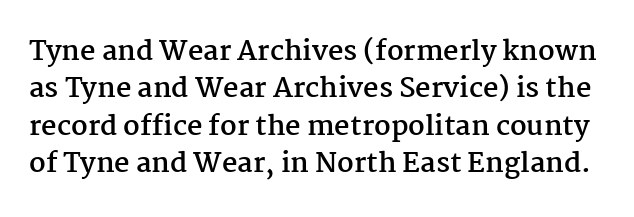
Q: Is the text bold? A: Yes.
Q: Is the text italic (slanted)? A: No, it is upright.
Q: Is the text underlined? A: No.
Q: Is the spacing between letters normal or unusually wide? A: Normal.
Q: Is the spacing between lines tight, normal or loose? A: Normal.
